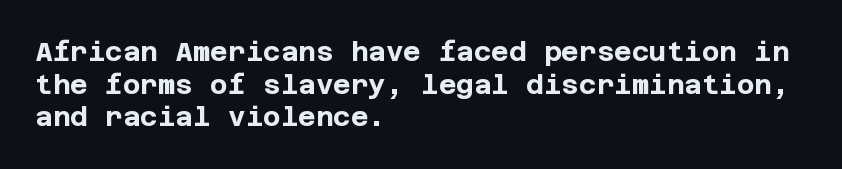
{"italic": "no", "bold": "yes", "underline": "no", "align": "left", "line_spacing_ratio": 1.21, "letter_spacing": "normal", "letter_spacing_em": 0.0, "glyph_px": 27}
